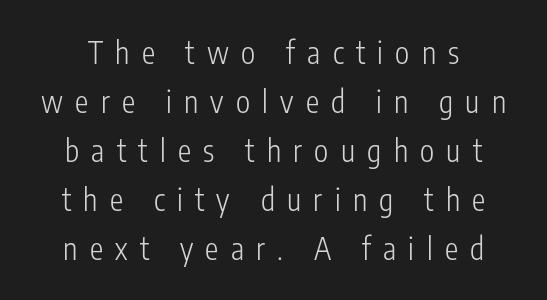
The image shows 30 px light, condensed sans-serif type, upright; set normal line spacing (1.63x), unusually wide letter spacing (+0.41 em), not underlined; low stroke contrast and a medium x-height.
